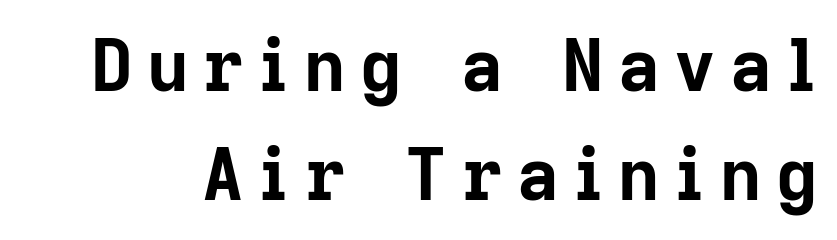
{"serif": "no", "italic": "no", "bold": "yes", "weight": "bold", "width": "normal", "stroke_contrast": "low", "x_height": "medium", "monospaced": "no", "underline": "no", "line_spacing": "normal", "line_spacing_ratio": 1.51, "letter_spacing": "wide", "letter_spacing_em": 0.2, "glyph_px": 72}
